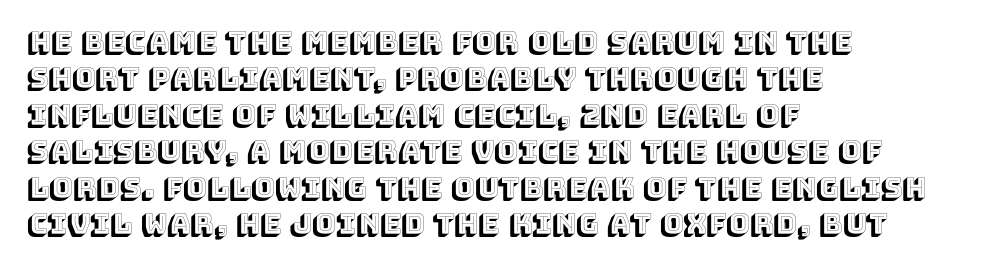
{"italic": "no", "width": "normal", "x_height": "large", "monospaced": "no", "underline": "no", "align": "left", "line_spacing": "normal", "line_spacing_ratio": 1.3, "letter_spacing": "normal", "letter_spacing_em": 0.0, "glyph_px": 28}
